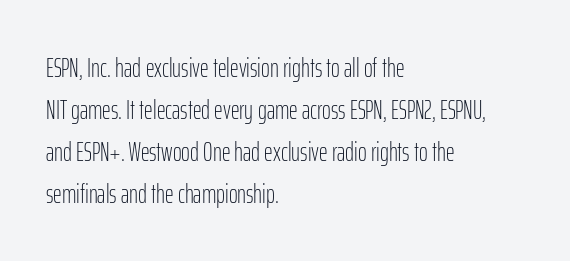
The image shows 27 px text type, upright; set left-aligned, normal line spacing (1.55x), normal letter spacing, not underlined.
